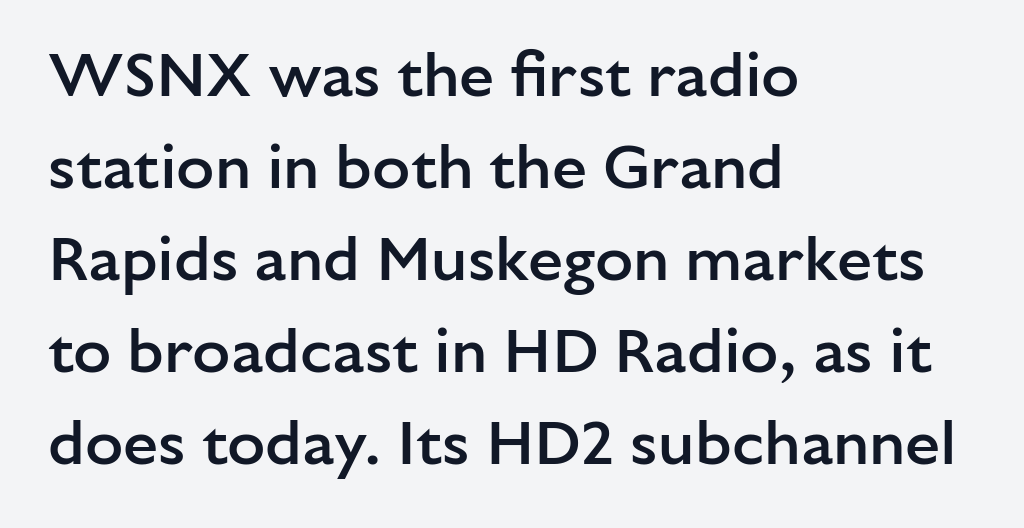
Q: Is the text bold? A: Semi-bold.
Q: Is the text italic (slanted)? A: No, it is upright.
Q: Is the typeface a serif or a sans-serif typeface? A: Sans-serif.
Q: Is the text underlined? A: No.
Q: How is the paragraph aligned? A: Left-aligned.
Q: Is the spacing between letters normal or unusually wide? A: Normal.
Q: Is the spacing between lines tight, normal or loose? A: Normal.
Q: Width (condensed, normal, or wide)? A: Normal.
Q: Stroke contrast? A: Low.
Q: x-height? A: Medium.
Q: Monospaced? A: No.
